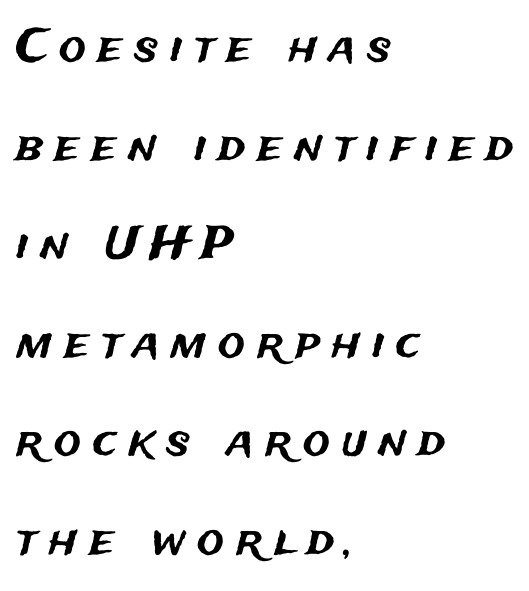
The image shows 45 px sans-serif type; set left-aligned, loose line spacing (2.19x), unusually wide letter spacing (+0.26 em), not underlined; medium stroke contrast and a medium x-height.
